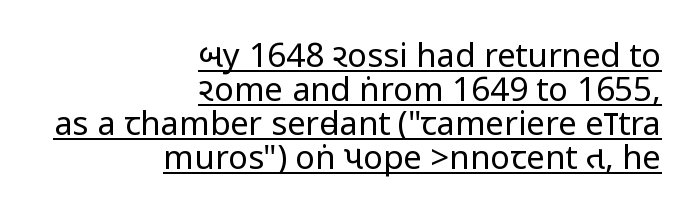
{"serif": "no", "italic": "no", "bold": "no", "weight": "regular", "width": "condensed", "stroke_contrast": "low", "underline": "yes", "align": "right", "line_spacing": "tight", "line_spacing_ratio": 1.03, "letter_spacing": "normal", "letter_spacing_em": 0.0, "glyph_px": 33}
